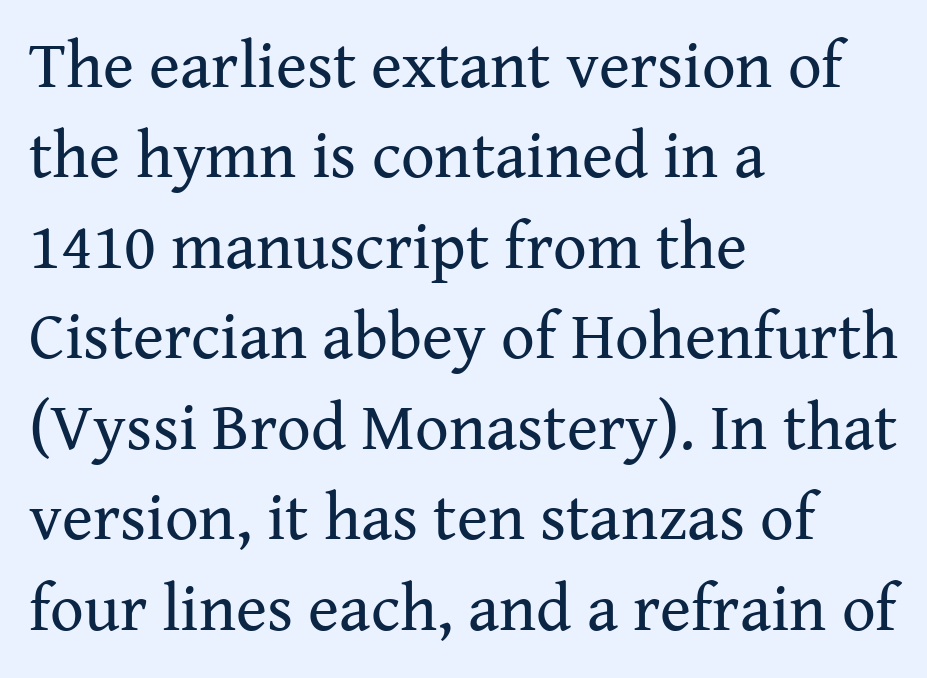
The image shows 66 px regular-weight serif type, upright; set left-aligned, normal line spacing (1.37x), normal letter spacing, not underlined; medium stroke contrast and a medium x-height.
